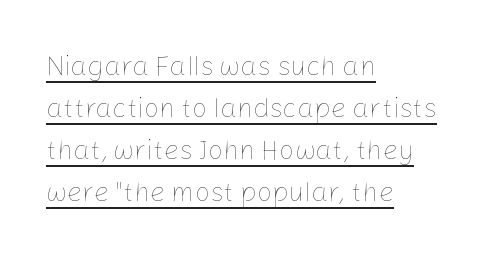
The image shows 27 px text type, upright; set left-aligned, normal line spacing (1.55x), normal letter spacing, underlined.
